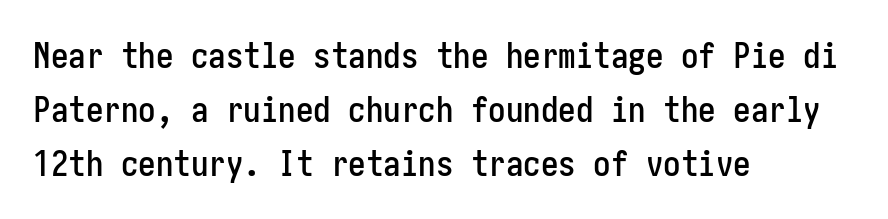
{"serif": "no", "italic": "no", "width": "condensed", "stroke_contrast": "low", "x_height": "medium", "underline": "no", "align": "left", "line_spacing": "normal", "line_spacing_ratio": 1.54, "letter_spacing": "normal", "letter_spacing_em": 0.0, "glyph_px": 35}
